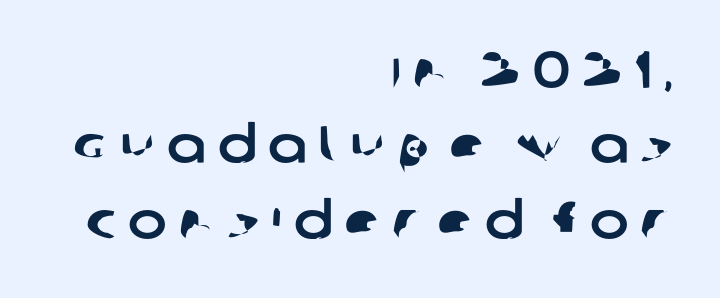
{"serif": "no", "width": "normal", "stroke_contrast": "low", "x_height": "large", "monospaced": "no", "underline": "no", "align": "right", "line_spacing": "normal", "line_spacing_ratio": 1.45, "letter_spacing": "wide", "letter_spacing_em": 0.23, "glyph_px": 52}
